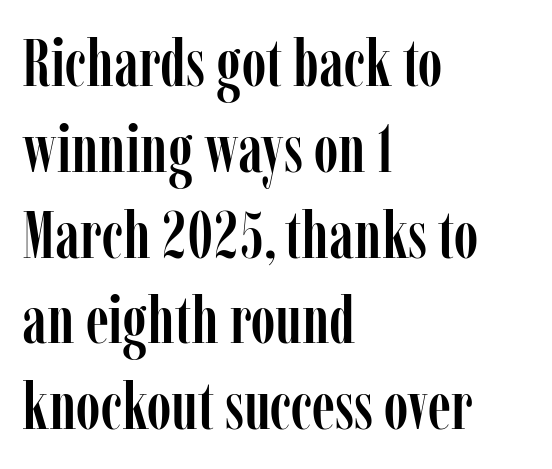
{"serif": "yes", "italic": "no", "width": "condensed", "stroke_contrast": "low", "x_height": "medium", "monospaced": "no", "underline": "no", "align": "left", "line_spacing": "normal", "line_spacing_ratio": 1.28, "letter_spacing": "normal", "letter_spacing_em": 0.0, "glyph_px": 67}
